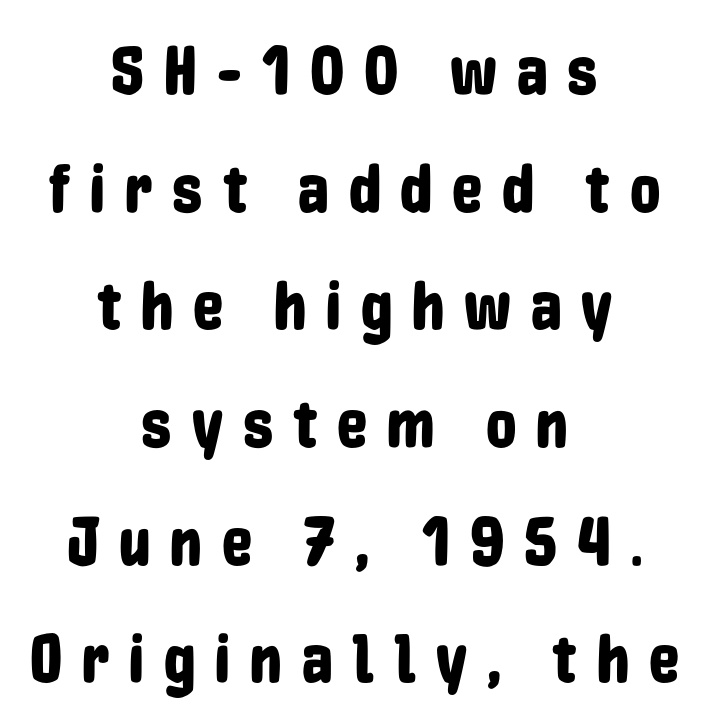
In terms of letterform style, serifs are entirely absent. Think of a printed novel: that variable character pitch is what you see here. Unmarked baselines from the first word to the last. Designer's note — italics off, roman on. Inter-character spacing is expanded well beyond the font's built-in metrics.
